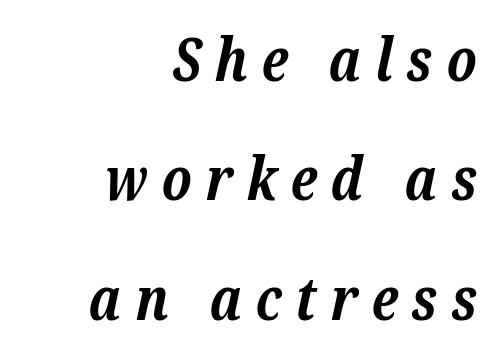
The image shows 60 px bold serif type, italic (leaning right); set right-aligned, loose line spacing (1.99x), unusually wide letter spacing (+0.23 em), not underlined; low stroke contrast and a medium x-height.
